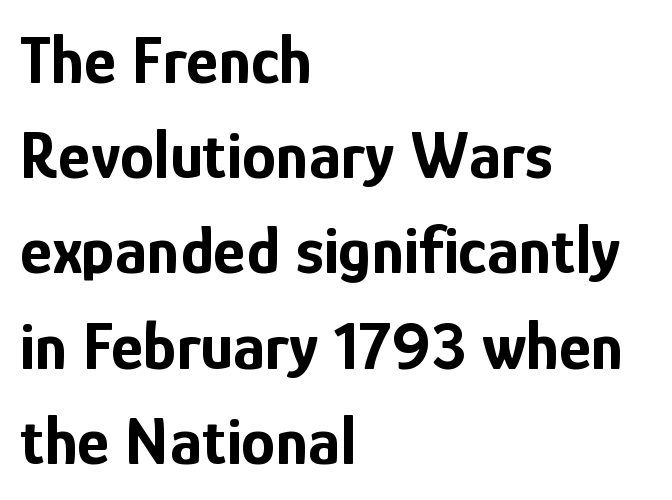
Q: Is the text bold? A: Yes.
Q: Is the text italic (slanted)? A: No, it is upright.
Q: Is the typeface a serif or a sans-serif typeface? A: Sans-serif.
Q: Is the text underlined? A: No.
Q: How is the paragraph aligned? A: Left-aligned.
Q: Is the spacing between letters normal or unusually wide? A: Normal.
Q: Is the spacing between lines tight, normal or loose? A: Normal.
Q: Width (condensed, normal, or wide)? A: Condensed.
Q: Stroke contrast? A: Low.
Q: x-height? A: Medium.
Q: Monospaced? A: No.
